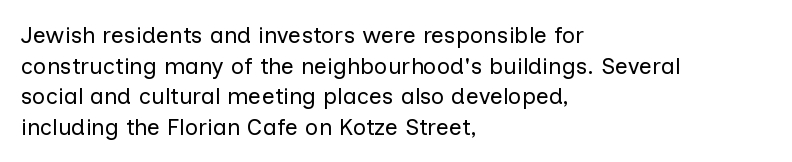
The image shows 23 px text type, upright; set left-aligned, normal line spacing (1.33x), normal letter spacing, not underlined.
